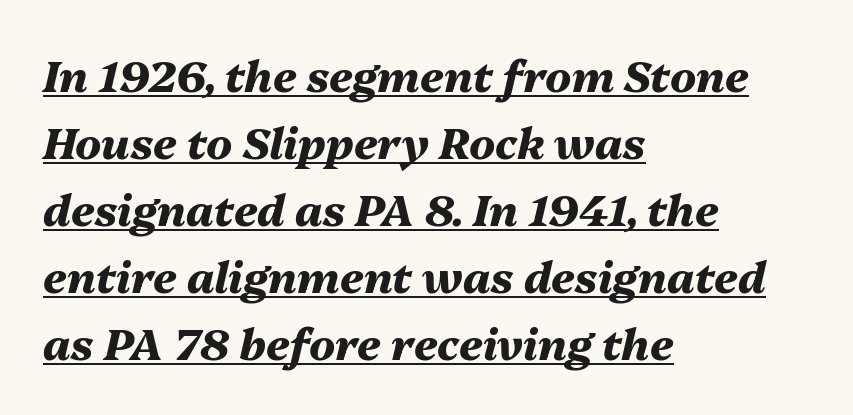
This sample carries an underscore along the baseline area. Visually the block forms a straight wall on the left and a jagged coastline on the right. Regarding leading, the lines here are spaced in the standard way. Rendered with sloped, italic letterforms. You could not count columns in this text — the font is proportionally spaced. Nothing unusual about the tracking: characters are spaced as the font intends.
